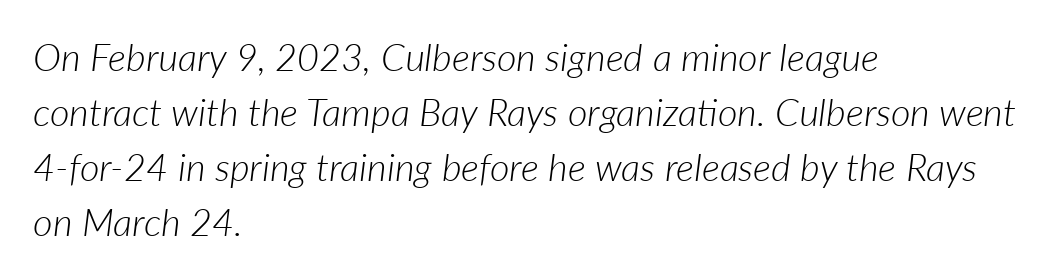
This sample has the flowing, uneven cadence of proportional lettering. Lines of text with bare space underneath. The face looks like a standard text weight, possibly lighter. The lines sit at an ordinary, default distance from one another.
